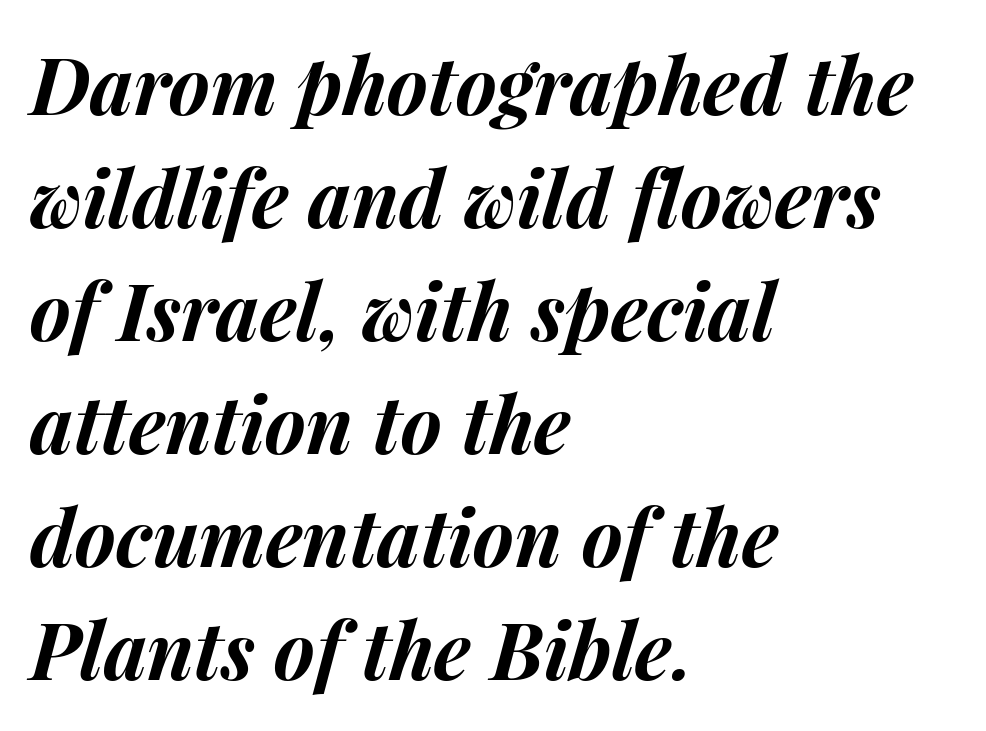
A classic flush-left, rag-right setting is used for this passage. Plain, unruled lines of type. The lines sit at an ordinary, default distance from one another. You can tell it's italic because the verticals aren't actually vertical.
